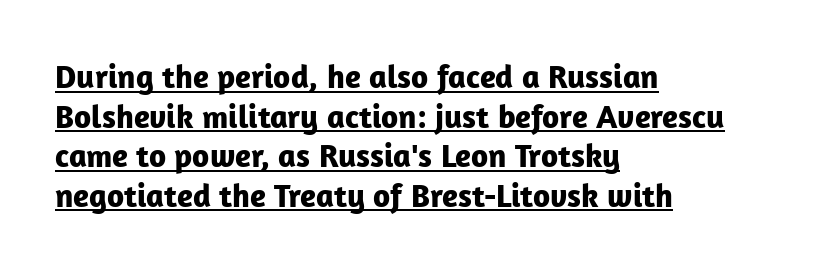
Q: Is the text bold? A: Yes.
Q: Is the text italic (slanted)? A: No, it is upright.
Q: Is the typeface a serif or a sans-serif typeface? A: Sans-serif.
Q: Is the text underlined? A: Yes.
Q: How is the paragraph aligned? A: Left-aligned.
Q: Is the spacing between letters normal or unusually wide? A: Normal.
Q: Width (condensed, normal, or wide)? A: Normal.
Q: Stroke contrast? A: Low.
Q: x-height? A: Medium.
Q: Monospaced? A: No.
